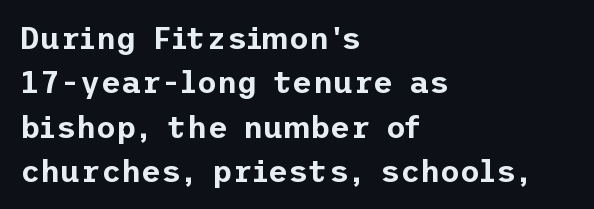
The image shows 31 px sans-serif type, upright; set left-aligned, normal line spacing (1.43x), normal letter spacing, not underlined; low stroke contrast and a medium x-height.
